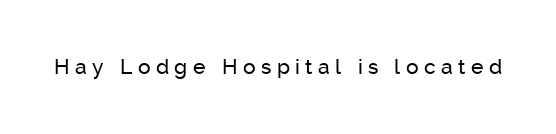
Q: Is the text italic (slanted)? A: No, it is upright.
Q: Is the text underlined? A: No.
Q: Is the spacing between letters normal or unusually wide? A: Unusually wide.
